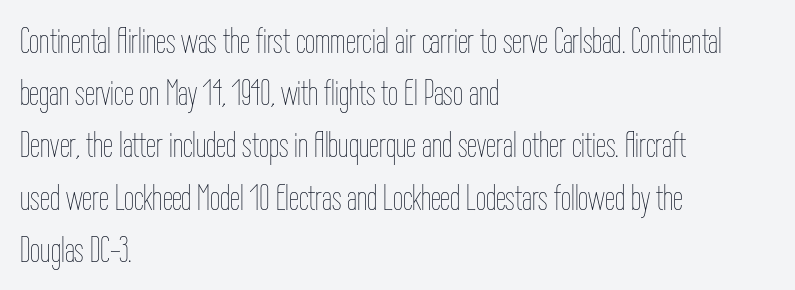
The image shows 36 px thin, condensed type, upright; set left-aligned, normal line spacing (1.45x), normal letter spacing, not underlined; low stroke contrast and a medium x-height.
